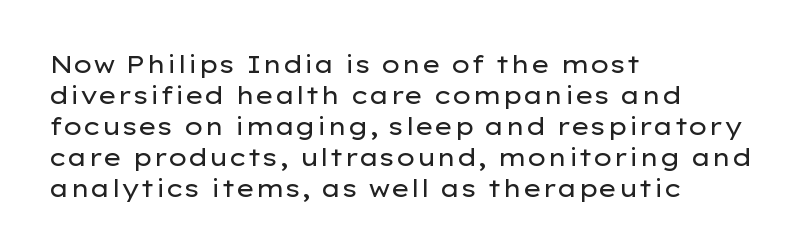
Q: Is the text bold? A: No.
Q: Is the text italic (slanted)? A: No, it is upright.
Q: Is the text underlined? A: No.
Q: How is the paragraph aligned? A: Left-aligned.
Q: Is the spacing between letters normal or unusually wide? A: Normal.
Q: Is the spacing between lines tight, normal or loose? A: Normal.
